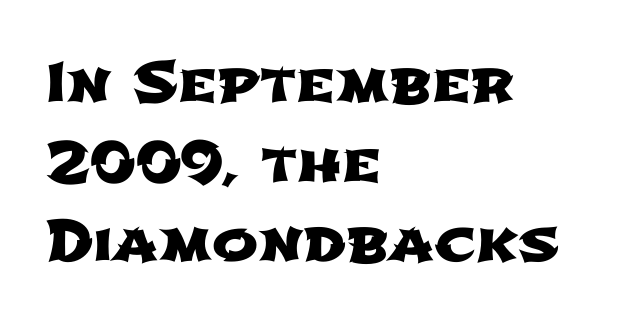
The image shows 55 px wide sans-serif type; set left-aligned, normal line spacing (1.45x), normal letter spacing, not underlined; low stroke contrast and a medium x-height.
